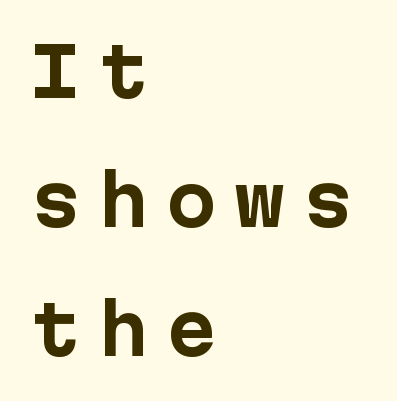
{"serif": "no", "italic": "no", "bold": "yes", "weight": "bold", "width": "normal", "stroke_contrast": "low", "x_height": "medium", "monospaced": "yes", "underline": "no", "align": "left", "line_spacing": "loose", "line_spacing_ratio": 1.9, "letter_spacing": "wide", "letter_spacing_em": 0.25, "glyph_px": 68}
